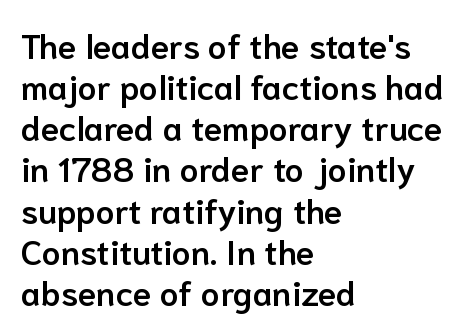
The image shows 34 px semibold sans-serif type, upright; set left-aligned, line spacing 1.21x, normal letter spacing, not underlined; low stroke contrast and a medium x-height.
